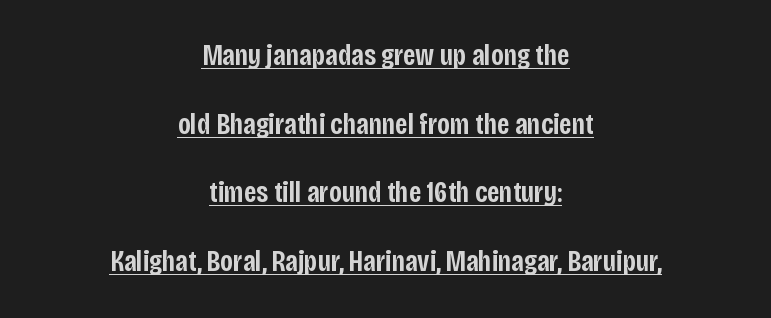
Heft: intermediate — a semibold. This sample uses plain, unmodified letter spacing. Underlining? Definitely there. A sans-serif font was chosen for this passage. The rag falls on both sides of this text block equally. Leading is clearly above the norm, producing a sparse column.
